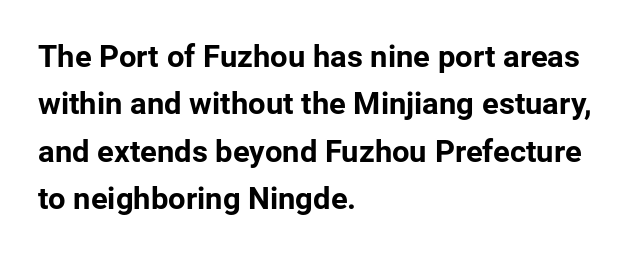
Q: Is the text bold? A: Yes.
Q: Is the text italic (slanted)? A: No, it is upright.
Q: Is the typeface a serif or a sans-serif typeface? A: Sans-serif.
Q: Is the text underlined? A: No.
Q: How is the paragraph aligned? A: Left-aligned.
Q: Is the spacing between letters normal or unusually wide? A: Normal.
Q: Is the spacing between lines tight, normal or loose? A: Normal.
Q: Width (condensed, normal, or wide)? A: Normal.
Q: Stroke contrast? A: Low.
Q: x-height? A: Medium.
Q: Monospaced? A: No.
